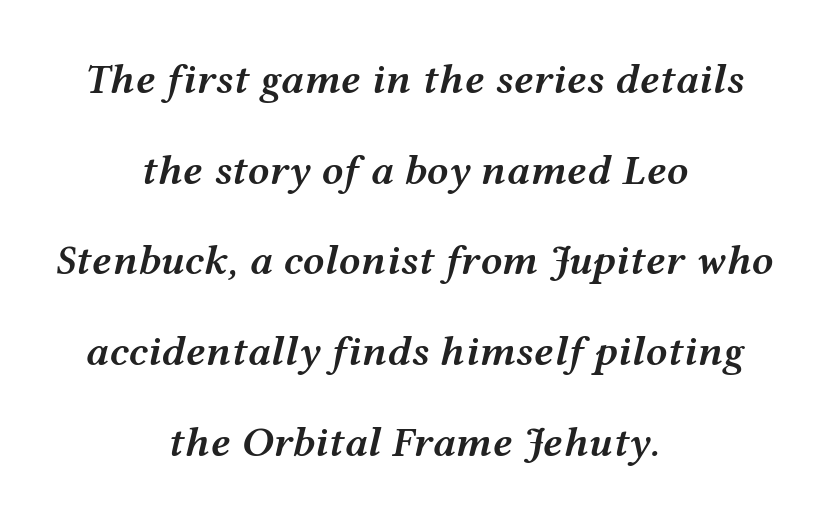
The image shows 43 px semibold, wide type, italic (leaning right); set centered, loose line spacing (2.11x), normal letter spacing, not underlined; medium stroke contrast and a medium x-height.
